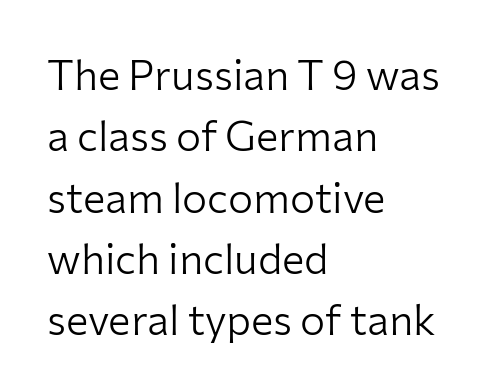
The image shows 42 px light sans-serif type, upright; set left-aligned, normal line spacing (1.46x), normal letter spacing, not underlined; low stroke contrast and a medium x-height.
